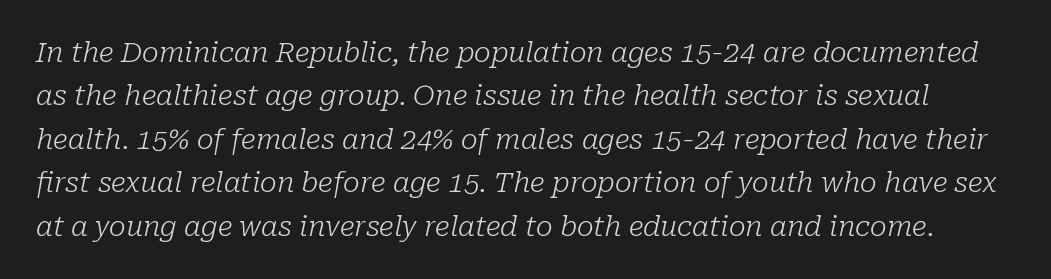
Q: Is the text bold? A: No.
Q: Is the text italic (slanted)? A: Yes, it leans right by about 10 degrees.
Q: Is the typeface a serif or a sans-serif typeface? A: Serif.
Q: Is the text underlined? A: No.
Q: Is the spacing between letters normal or unusually wide? A: Normal.
Q: Is the spacing between lines tight, normal or loose? A: Normal.
Q: Width (condensed, normal, or wide)? A: Normal.
Q: Stroke contrast? A: Low.
Q: x-height? A: Medium.
Q: Monospaced? A: No.
